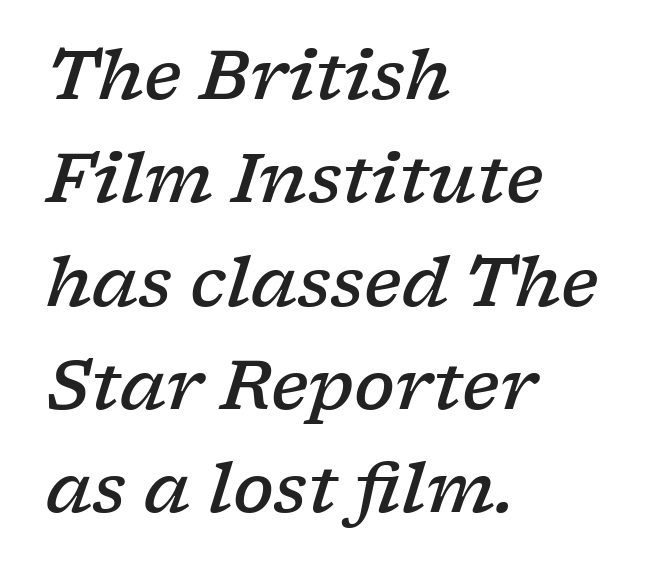
{"serif": "yes", "italic": "yes", "lean": "right", "slant_degrees": 17, "bold": "semi", "weight": "semibold", "width": "wide", "stroke_contrast": "low", "x_height": "medium", "monospaced": "no", "underline": "no", "align": "left", "line_spacing": "normal", "line_spacing_ratio": 1.52, "letter_spacing": "normal", "letter_spacing_em": 0.0, "glyph_px": 68}
